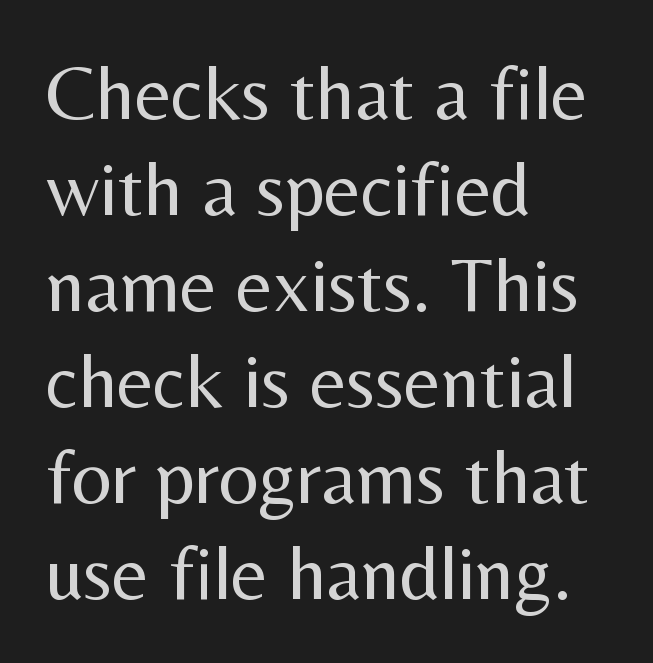
The image shows 78 px regular-weight sans-serif type, upright; set left-aligned, line spacing 1.23x, normal letter spacing, not underlined; medium stroke contrast and a medium x-height.
